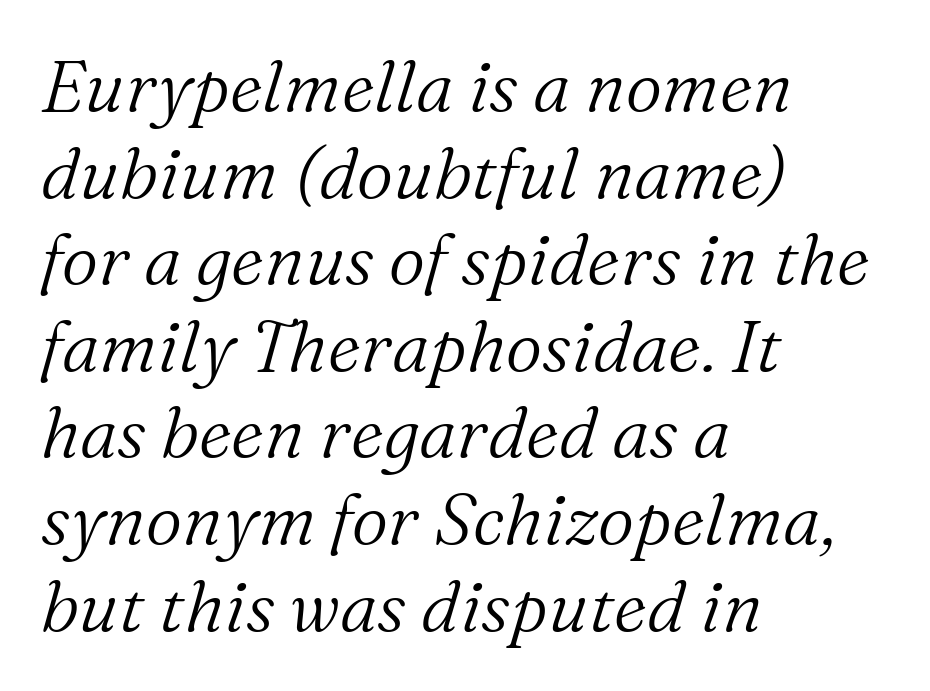
The image shows 71 px light serif type, italic (leaning right); set left-aligned, line spacing 1.22x, normal letter spacing, not underlined; medium stroke contrast and a medium x-height.
